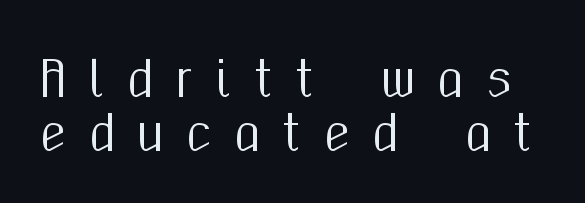
Q: Is the text italic (slanted)? A: No, it is upright.
Q: Is the typeface a serif or a sans-serif typeface? A: Sans-serif.
Q: Is the text underlined? A: No.
Q: Is the spacing between letters normal or unusually wide? A: Unusually wide.
Q: Is the spacing between lines tight, normal or loose? A: Tight.
Q: Width (condensed, normal, or wide)? A: Condensed.
Q: Stroke contrast? A: Medium.
Q: x-height? A: Medium.
Q: Monospaced? A: No.
